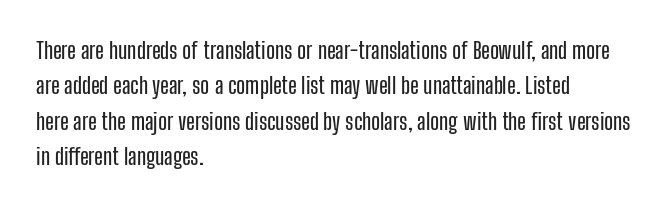
The image shows 23 px text type, upright; set left-aligned, normal line spacing (1.54x), normal letter spacing, not underlined.
